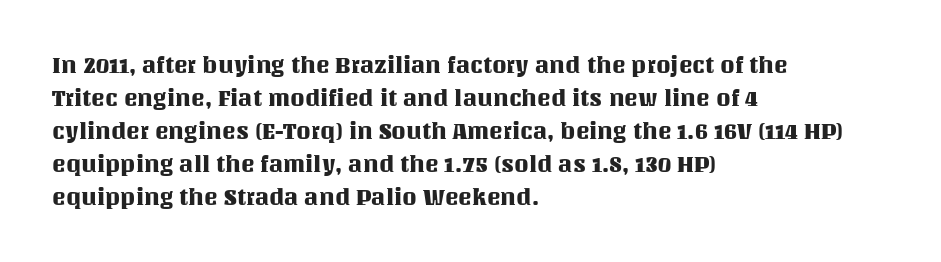
Q: Is the text italic (slanted)? A: No, it is upright.
Q: Is the text underlined? A: No.
Q: How is the paragraph aligned? A: Left-aligned.
Q: Is the spacing between letters normal or unusually wide? A: Normal.
Q: Is the spacing between lines tight, normal or loose? A: Normal.
